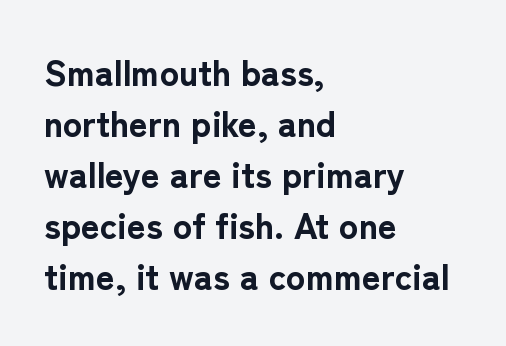
The type family on display is of the sans-serif kind. The rows are spaced the way most documents space them. Check under the words: just untouched page. Caption: multi-line text, flush left, ragged right. These lines are rendered in a variable-pitch font. In terms of posture, this sample is upright.
